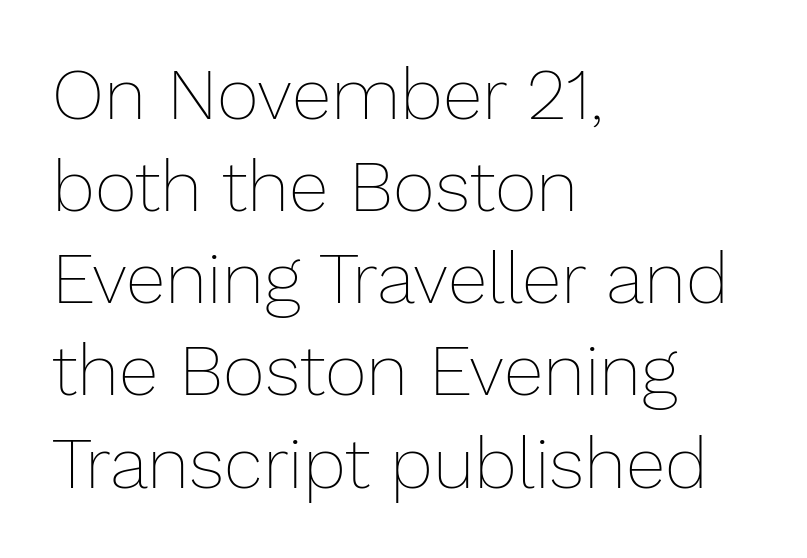
{"italic": "no", "bold": "no", "weight": "thin", "width": "normal", "stroke_contrast": "low", "x_height": "medium", "monospaced": "no", "underline": "no", "align": "left", "line_spacing": "normal", "line_spacing_ratio": 1.28, "letter_spacing": "normal", "letter_spacing_em": 0.0, "glyph_px": 72}
